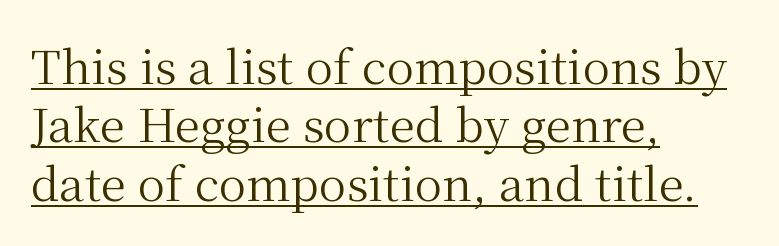
Q: Is the text bold? A: No.
Q: Is the text italic (slanted)? A: No, it is upright.
Q: Is the typeface a serif or a sans-serif typeface? A: Serif.
Q: Is the text underlined? A: Yes.
Q: How is the paragraph aligned? A: Left-aligned.
Q: Is the spacing between letters normal or unusually wide? A: Normal.
Q: Is the spacing between lines tight, normal or loose? A: Normal.
Q: Width (condensed, normal, or wide)? A: Normal.
Q: Stroke contrast? A: Medium.
Q: x-height? A: Medium.
Q: Monospaced? A: No.
